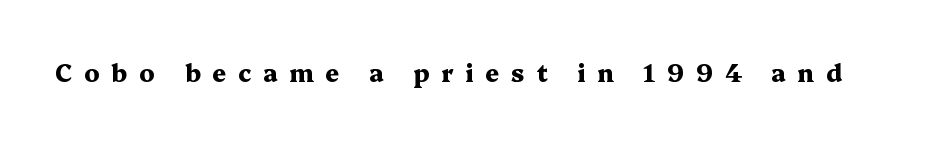
The image shows 24 px bold type, upright; set unusually wide letter spacing (+0.49 em), not underlined.
